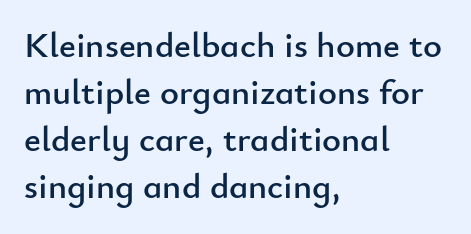
A clean baseline with only descenders dipping below it. Style check: upright. Leading: standard. Standard letterfit; no display-style spreading of the glyphs. The face used here is proportionally spaced, like ordinary book or web type. The lines in this sample share a left origin and differ only in where they stop.
